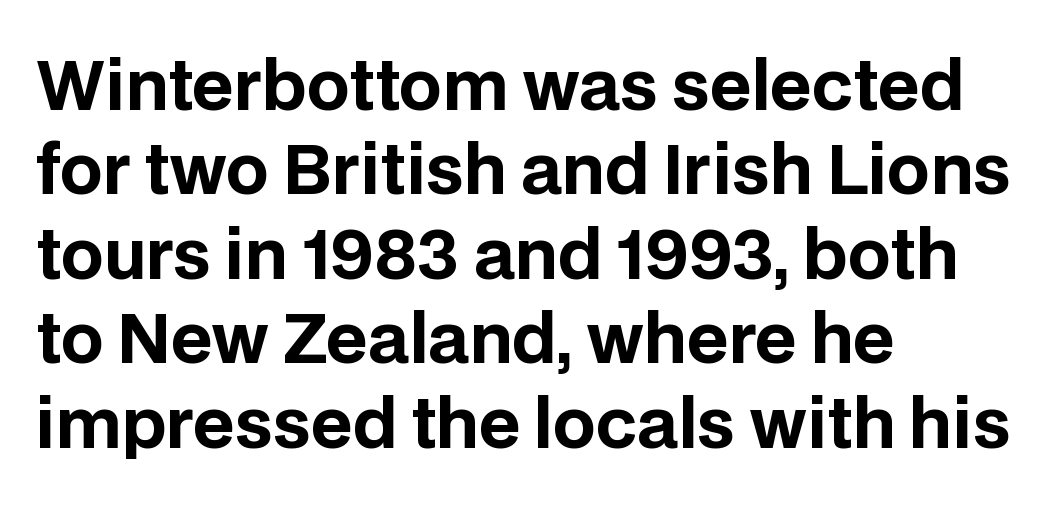
Plenty of ink on the page — the face is bold. Do the characters align in a grid? No, the font is proportional. These lines are composed in type without serifs. Horizontal bands of white between lines are of average thickness. If you drew a ruler down the left edge, every line would touch it. No italicization has been applied; the sample stays upright.
